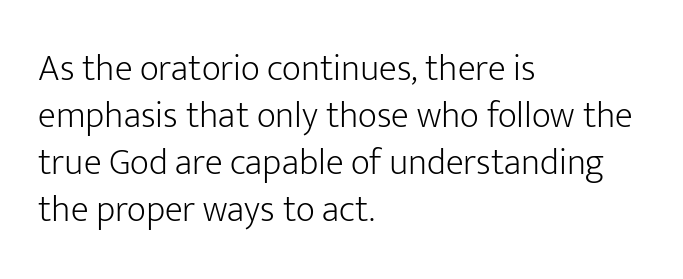
No heavy texture on the line: the type isn't bold. The compositor pushed each line to the left boundary. Vertical strokes here are truly vertical. The rendering uses a moderate line-height, typical for paragraphs. Here the designer chose a conventional face with non-uniform glyph widths.
